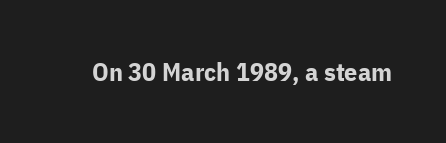
{"italic": "no", "bold": "yes", "underline": "no", "letter_spacing": "normal", "letter_spacing_em": 0.0, "glyph_px": 26}
